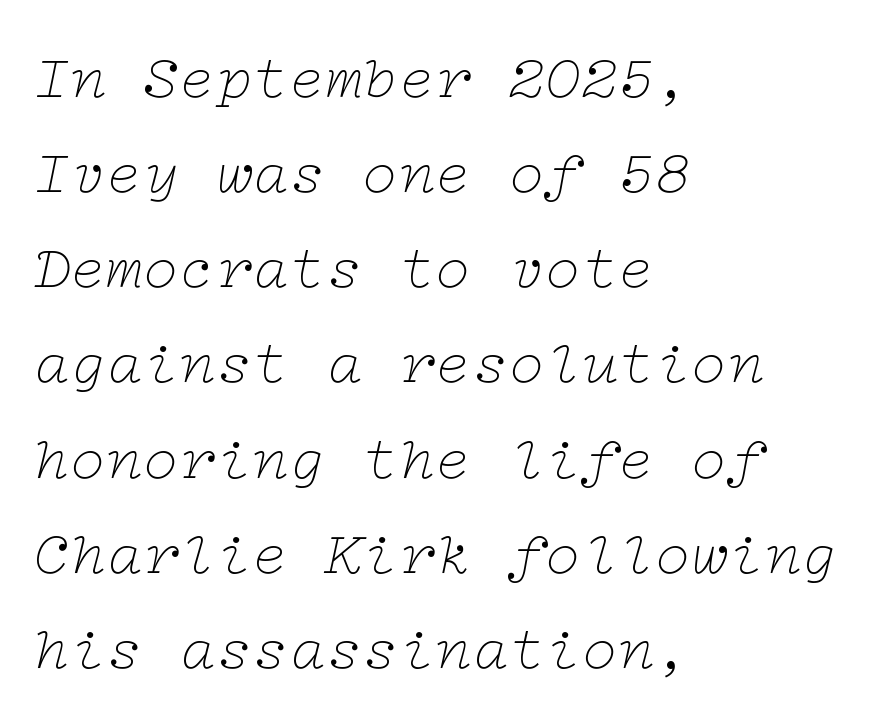
{"serif": "yes", "italic": "yes", "lean": "right", "slant_degrees": 12, "bold": "no", "weight": "thin", "width": "wide", "stroke_contrast": "low", "x_height": "medium", "underline": "no", "align": "left", "line_spacing": "normal", "line_spacing_ratio": 1.56, "letter_spacing": "normal", "letter_spacing_em": 0.0, "glyph_px": 61}
